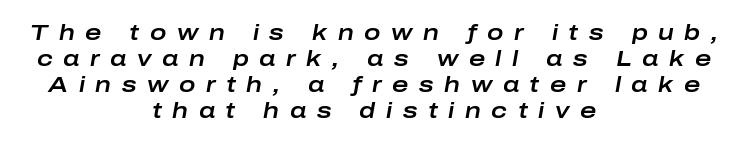
These lines were composed using italics. Does the copy run flush right? No — it is centered line by line. Clear beneath every line of the passage. In terms of letterspacing, this is a distinctly airy, spread setting.
